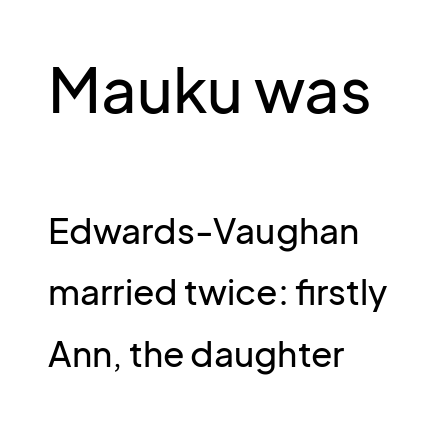
Think of a printed novel: that variable character pitch is what you see here. Just letters on the line, the space beneath them empty. The first block has been scaled up relative to the second. Horizontally, the lines are justified to the leading edge only.
